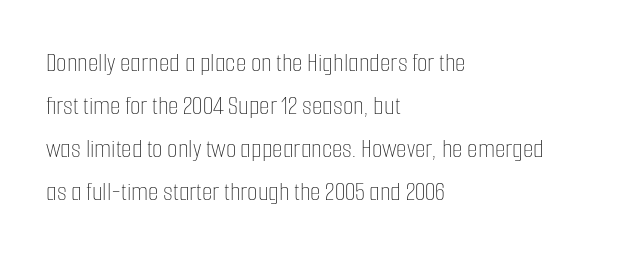
Line beginnings align vertically; line endings do not. Quick note: not italic, upright. No chunkiness to these letters — they're not bold. Default kerning and tracking; the words read as compact shapes.
